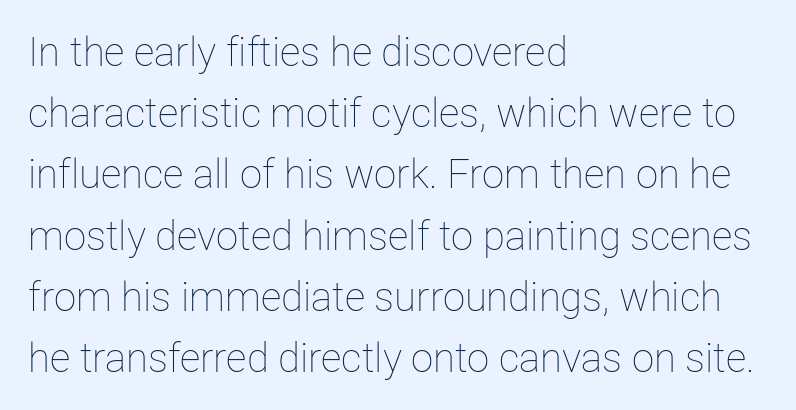
{"italic": "no", "bold": "no", "weight": "thin", "width": "normal", "stroke_contrast": "low", "x_height": "medium", "monospaced": "no", "underline": "no", "align": "left", "line_spacing": "normal", "line_spacing_ratio": 1.53, "letter_spacing": "normal", "letter_spacing_em": 0.0, "glyph_px": 40}
